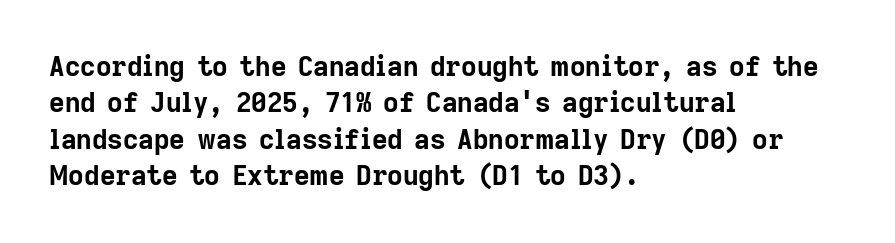
The image shows 27 px bold type, upright; set left-aligned, normal line spacing (1.35x), normal letter spacing, not underlined.
